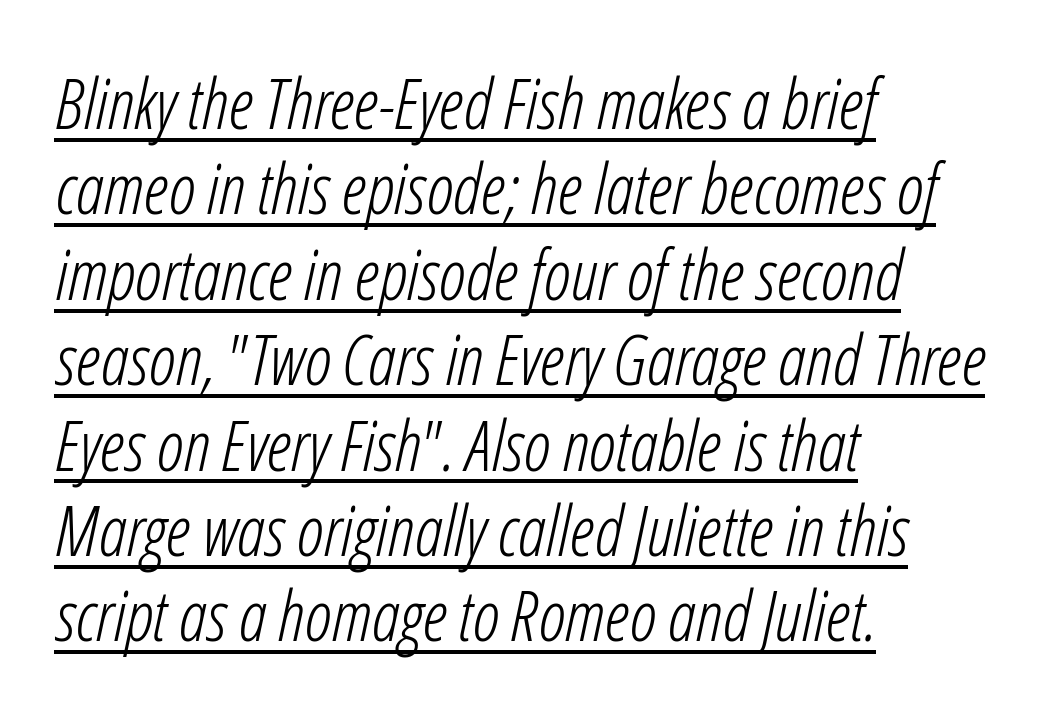
Q: Is the text bold? A: No.
Q: Is the text italic (slanted)? A: Yes, it leans right by about 12 degrees.
Q: Is the text underlined? A: Yes.
Q: How is the paragraph aligned? A: Left-aligned.
Q: Is the spacing between letters normal or unusually wide? A: Normal.
Q: Width (condensed, normal, or wide)? A: Condensed.
Q: Stroke contrast? A: Low.
Q: x-height? A: Medium.
Q: Monospaced? A: No.
